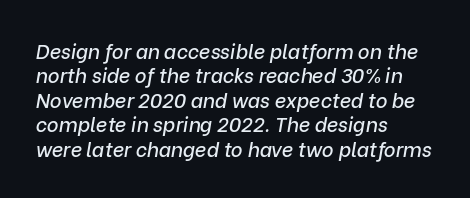
{"italic": "yes", "lean": "right", "slant_degrees": 9, "underline": "no", "align": "left", "line_spacing_ratio": 1.22, "letter_spacing": "normal", "letter_spacing_em": 0.0, "glyph_px": 20}
